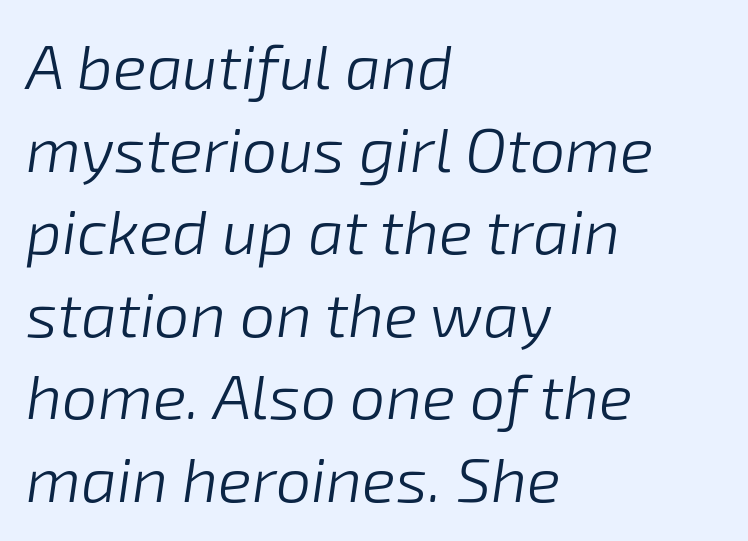
Tall strokes in this sample are angled rather than plumb. Every row of glyphs begins at an identical x-position on the left. The cut favours lightness, reaching ordinary text weight at its darkest. The type is set solid horizontally, with unmodified tracking. Think of a printed novel: that variable character pitch is what you see here.
